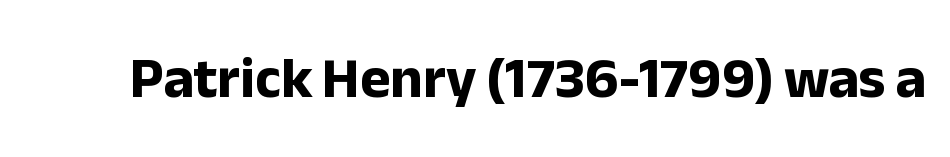
Q: Is the text bold? A: Yes.
Q: Is the text italic (slanted)? A: No, it is upright.
Q: Is the typeface a serif or a sans-serif typeface? A: Sans-serif.
Q: Is the text underlined? A: No.
Q: Is the spacing between letters normal or unusually wide? A: Normal.
Q: Width (condensed, normal, or wide)? A: Normal.
Q: Stroke contrast? A: Low.
Q: x-height? A: Medium.
Q: Monospaced? A: No.
